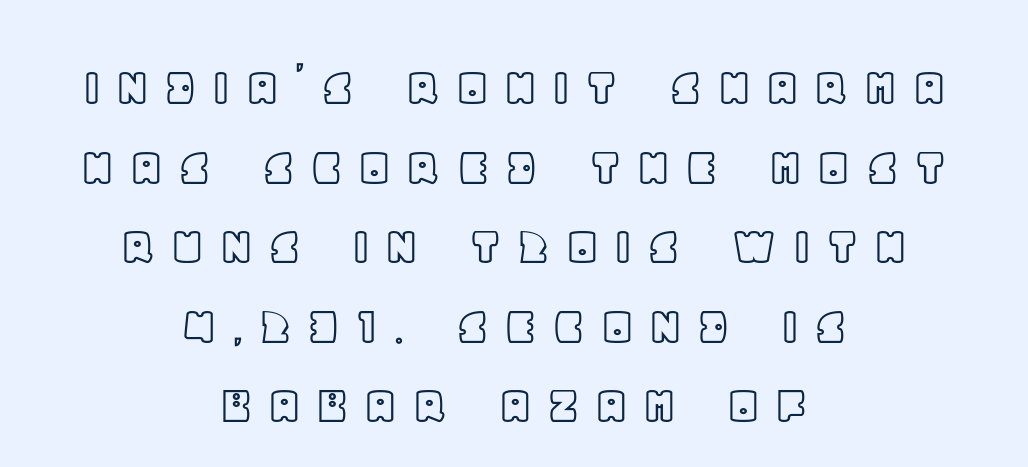
Q: Is the text italic (slanted)? A: No, it is upright.
Q: Is the text underlined? A: No.
Q: How is the paragraph aligned? A: Centered.
Q: Is the spacing between letters normal or unusually wide? A: Unusually wide.
Q: Is the spacing between lines tight, normal or loose? A: Normal.
Q: Width (condensed, normal, or wide)? A: Normal.
Q: x-height? A: Large.
Q: Monospaced? A: No.
